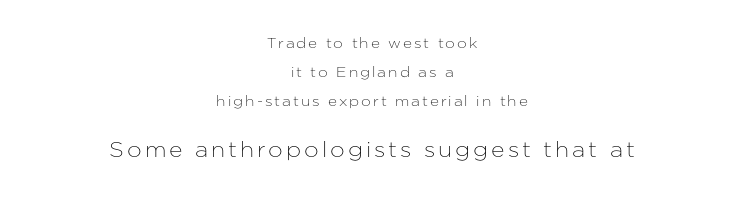
Q: Is the text italic (slanted)? A: No, it is upright.
Q: Is the text underlined? A: No.
Q: How is the paragraph aligned? A: Centered.
Q: Is the spacing between lines tight, normal or loose? A: Loose.
Q: Which block of text is set in a larger size, the first (top) or the second (bottom)? A: The second (bottom) one.
